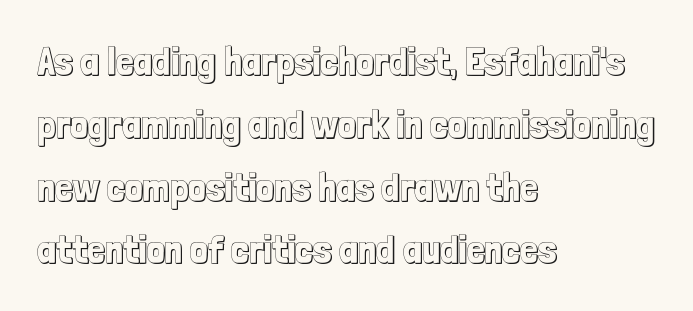
Q: Is the text italic (slanted)? A: No, it is upright.
Q: Is the text underlined? A: No.
Q: How is the paragraph aligned? A: Left-aligned.
Q: Is the spacing between letters normal or unusually wide? A: Normal.
Q: Is the spacing between lines tight, normal or loose? A: Normal.
Q: Width (condensed, normal, or wide)? A: Condensed.
Q: x-height? A: Medium.
Q: Monospaced? A: No.
